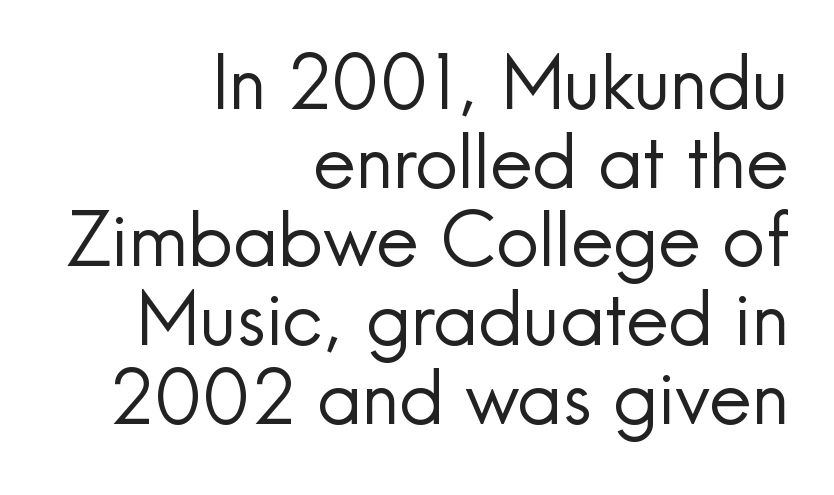
{"serif": "no", "italic": "no", "bold": "no", "weight": "regular", "width": "normal", "x_height": "small", "monospaced": "no", "underline": "no", "align": "right", "line_spacing": "tight", "line_spacing_ratio": 1.05, "letter_spacing": "normal", "letter_spacing_em": 0.0, "glyph_px": 75}
